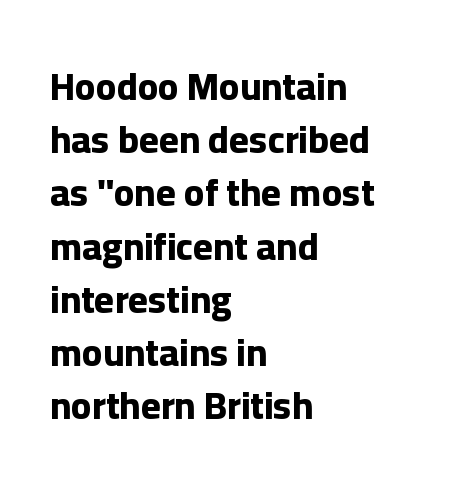
Look at the stroke-to-counter ratio: heavy, a bold. You can tell from the bare stems that sans-serif type was used. Horizontal bands of white between lines are of average thickness. You could call the tracking neutral — neither tight nor loose.
